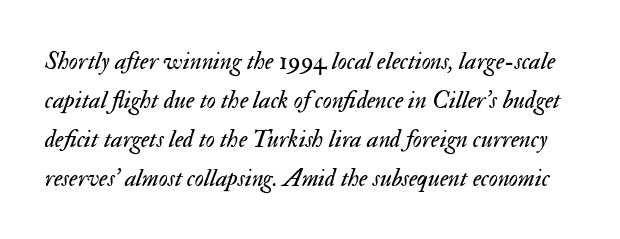
Q: Is the text bold? A: No.
Q: Is the text italic (slanted)? A: Yes, it leans right by about 17 degrees.
Q: Is the text underlined? A: No.
Q: Is the spacing between letters normal or unusually wide? A: Normal.
Q: Is the spacing between lines tight, normal or loose? A: Normal.
